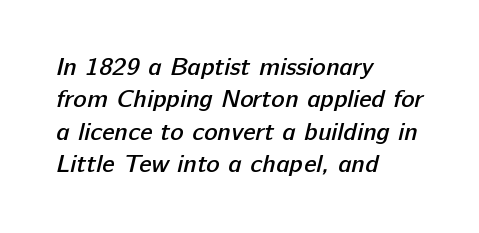
The image shows 25 px text type; set left-aligned, normal line spacing (1.3x), normal letter spacing, not underlined.
